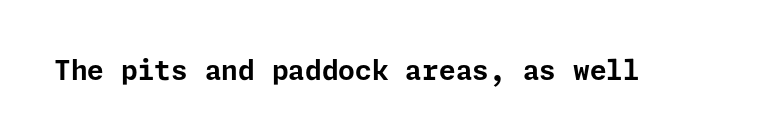
{"italic": "no", "bold": "yes", "underline": "no", "letter_spacing": "normal", "letter_spacing_em": 0.0, "glyph_px": 27}
